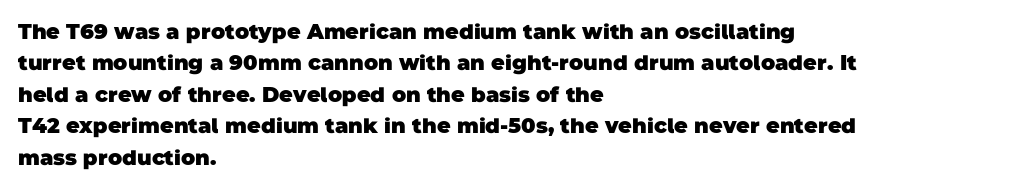
The image shows 21 px bold type; set left-aligned, normal line spacing (1.5x), normal letter spacing, not underlined.
